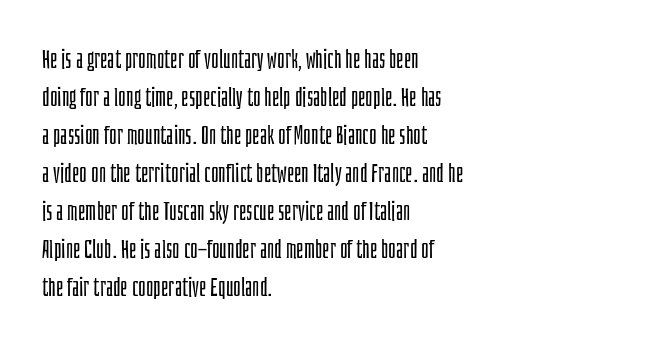
The image shows 26 px text type, upright; set left-aligned, normal line spacing (1.46x), normal letter spacing, not underlined.
